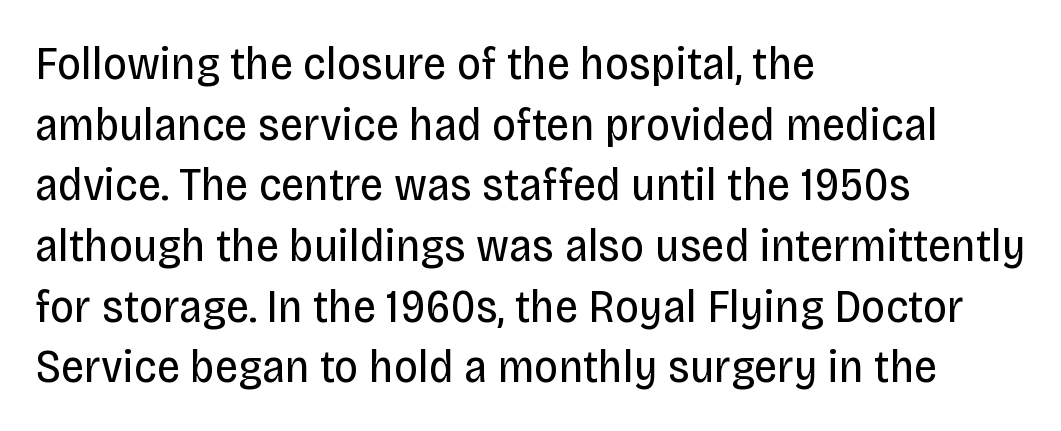
The zone under the glyphs is completely vacant. Nothing heavy about these letters — not bold at all. You can tell from the bare stems that sans-serif type was used. This block has exactly the height ordinary leading produces.
